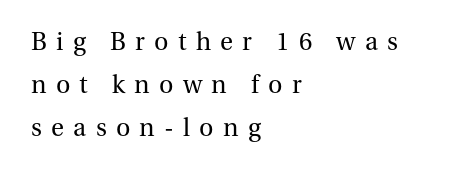
{"italic": "no", "bold": "no", "underline": "no", "align": "left", "line_spacing_ratio": 1.72, "letter_spacing": "wide", "letter_spacing_em": 0.37, "glyph_px": 25}
